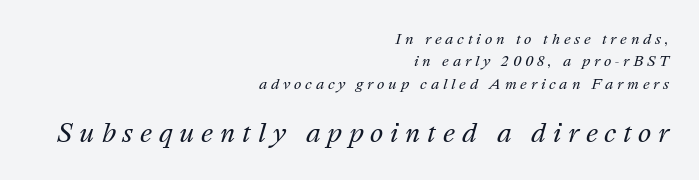
Q: Is the text bold? A: No.
Q: Is the text italic (slanted)? A: Yes, it leans right by about 16 degrees.
Q: Is the text underlined? A: No.
Q: How is the paragraph aligned? A: Right-aligned.
Q: Is the spacing between letters normal or unusually wide? A: Unusually wide.
Q: Is the spacing between lines tight, normal or loose? A: Normal.
Q: Which block of text is set in a larger size, the first (top) or the second (bottom)? A: The second (bottom) one.
